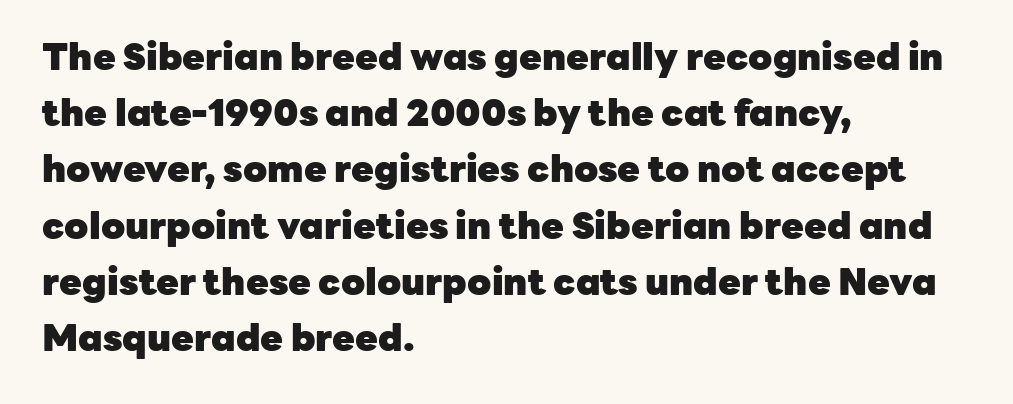
{"serif": "no", "italic": "no", "bold": "yes", "weight": "heavy", "width": "normal", "stroke_contrast": "low", "x_height": "medium", "monospaced": "no", "underline": "no", "align": "left", "line_spacing": "normal", "line_spacing_ratio": 1.52, "letter_spacing": "normal", "letter_spacing_em": 0.0, "glyph_px": 37}
